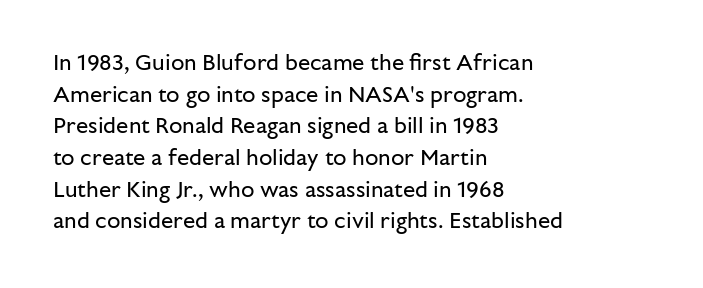
{"italic": "no", "bold": "no", "underline": "no", "align": "left", "line_spacing": "normal", "line_spacing_ratio": 1.44, "letter_spacing": "normal", "letter_spacing_em": 0.0, "glyph_px": 22}
